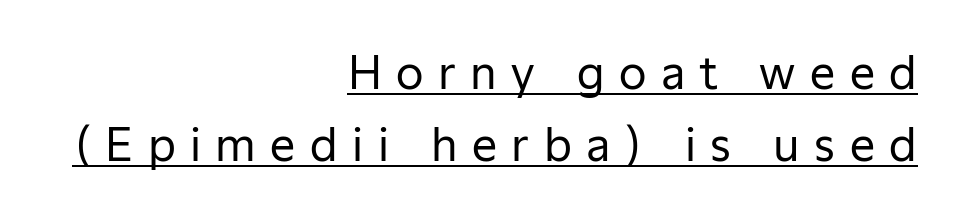
The image shows 45 px regular-weight sans-serif type, upright; set right-aligned, normal line spacing (1.61x), unusually wide letter spacing (+0.32 em), underlined; low stroke contrast and a medium x-height.
